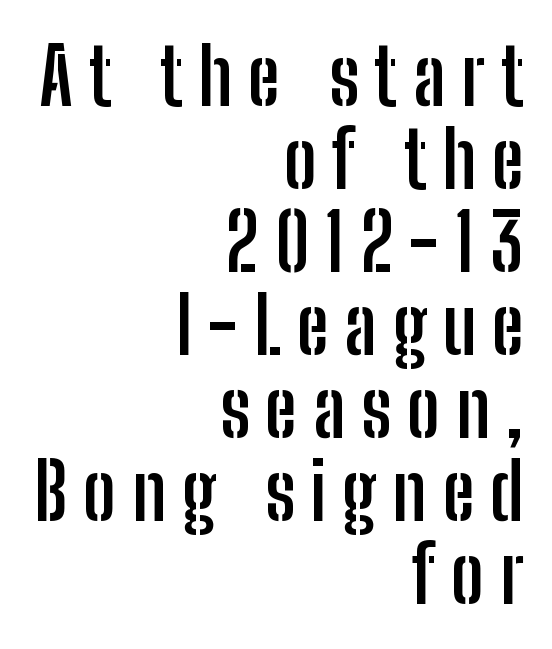
{"serif": "no", "italic": "no", "bold": "yes", "weight": "semibold", "width": "condensed", "stroke_contrast": "low", "x_height": "medium", "monospaced": "no", "underline": "no", "align": "right", "line_spacing": "tight", "line_spacing_ratio": 1.05, "letter_spacing": "wide", "letter_spacing_em": 0.2, "glyph_px": 79}
